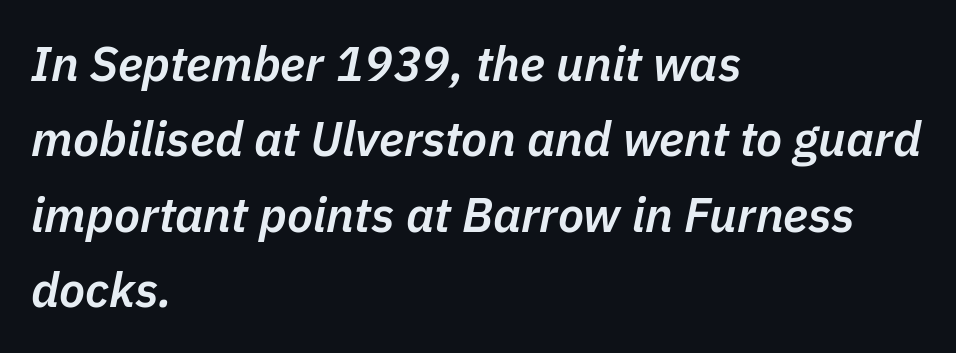
Q: Is the text bold? A: Semi-bold.
Q: Is the text italic (slanted)? A: Yes, it leans right by about 11 degrees.
Q: Is the text underlined? A: No.
Q: How is the paragraph aligned? A: Left-aligned.
Q: Is the spacing between letters normal or unusually wide? A: Normal.
Q: Is the spacing between lines tight, normal or loose? A: Normal.
Q: Width (condensed, normal, or wide)? A: Normal.
Q: Stroke contrast? A: Low.
Q: x-height? A: Medium.
Q: Monospaced? A: No.
